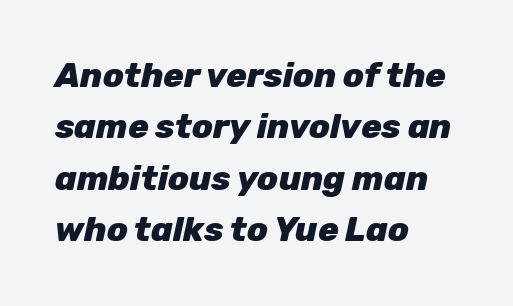
Q: Is the text bold? A: Yes.
Q: Is the text italic (slanted)? A: Yes, it leans right by about 12 degrees.
Q: Is the text underlined? A: No.
Q: How is the paragraph aligned? A: Left-aligned.
Q: Is the spacing between letters normal or unusually wide? A: Normal.
Q: Is the spacing between lines tight, normal or loose? A: Normal.
Q: Width (condensed, normal, or wide)? A: Normal.
Q: Stroke contrast? A: Low.
Q: x-height? A: Medium.
Q: Monospaced? A: No.
